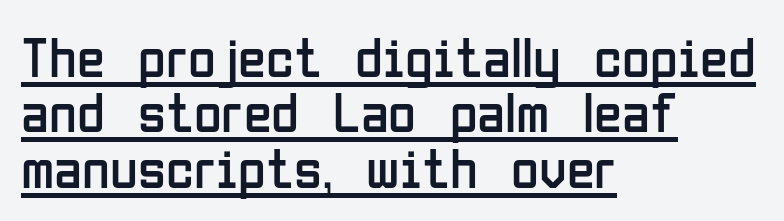
One-word summary of the alignment: left. You could barely slide anything between these rows. Upright lettering throughout. The designer went with a sans here, leaving each stem footless.
